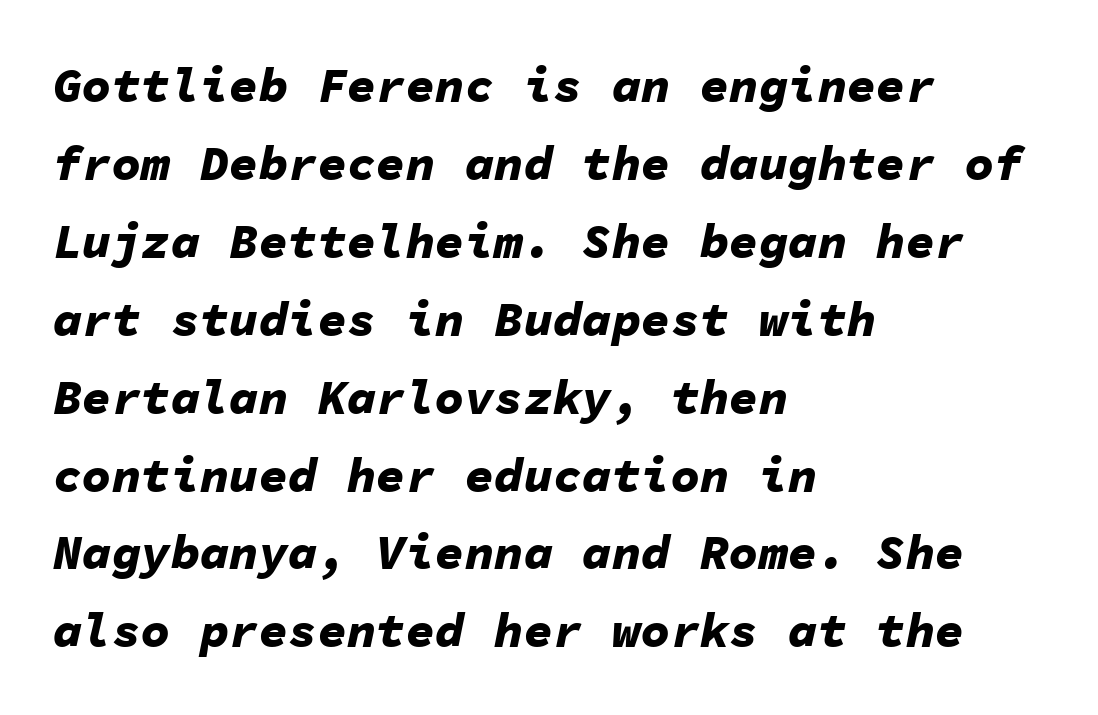
{"italic": "yes", "lean": "right", "slant_degrees": 11, "bold": "yes", "weight": "bold", "width": "normal", "stroke_contrast": "low", "x_height": "medium", "monospaced": "yes", "underline": "no", "align": "left", "line_spacing": "normal", "line_spacing_ratio": 1.59, "letter_spacing": "normal", "letter_spacing_em": 0.0, "glyph_px": 49}
